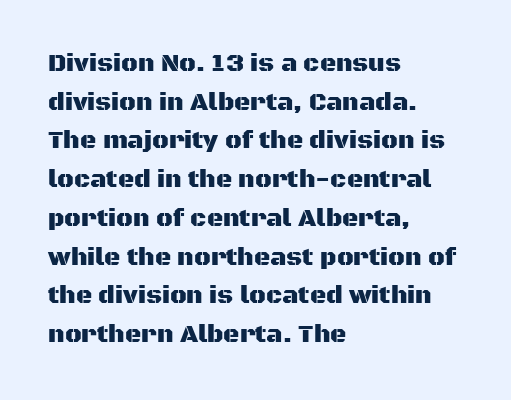
{"italic": "no", "underline": "no", "align": "left", "line_spacing": "normal", "line_spacing_ratio": 1.55, "letter_spacing": "normal", "letter_spacing_em": 0.0, "glyph_px": 25}
